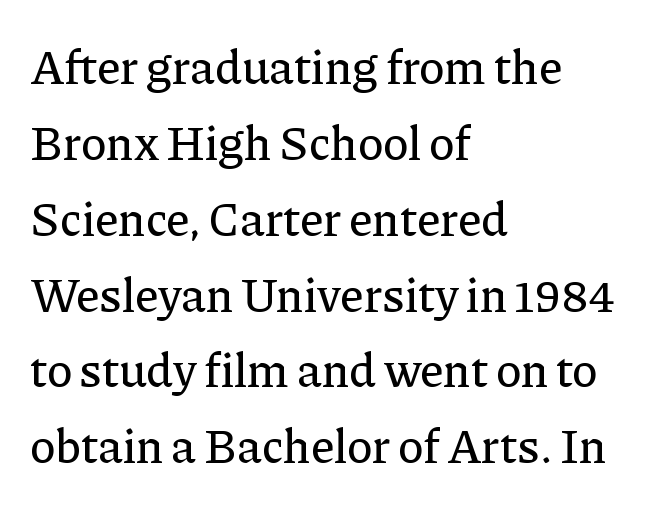
Each new line begins a customary step beneath the previous one. Nobody drew a line under any word here. Character widths vary here, with narrow letters taking less room than wide ones. If you drew a line through each stem, it would be perfectly vertical. You can tell from the footed stems that serif type was used. The letterforms sit shoulder to shoulder at normal distance.
